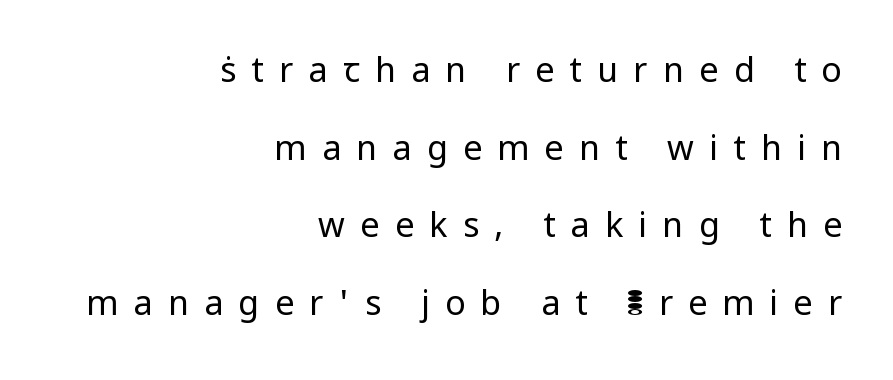
Descenders are the only things crossing below the line. Vertically, the passage feels expansive, rows floating well apart. Type style note: lacks serifs. Character widths vary here, with narrow letters taking less room than wide ones. The letters stand straight up with perfectly vertical stems. The rendering inserts visible extra space after every character.
